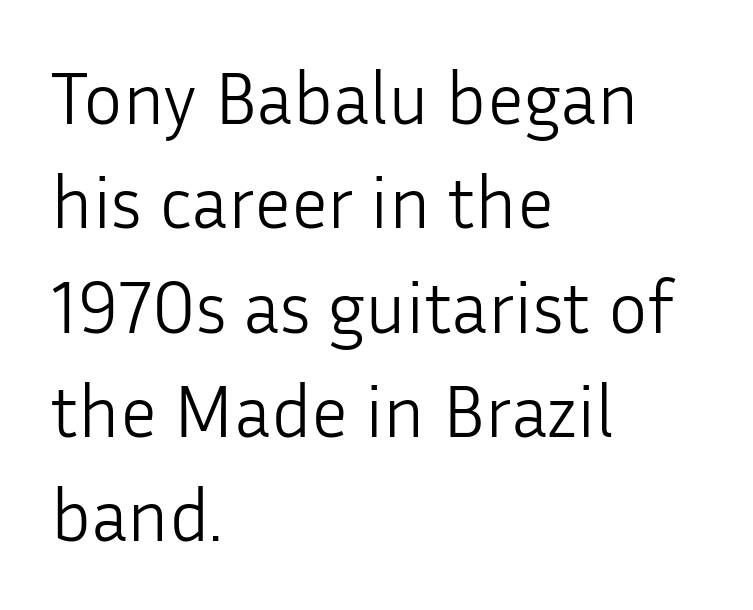
Each stroke keeps to a modest, everyday thickness or less. This is sans-serif lettering, the kind often seen on screens and signage. Each letter keeps its own natural width here, so spacing adapts to shape. The rows are spaced the way most documents space them. The baseline area is clear. Which margin do the lines hug? The left one — the right edge is uneven.
